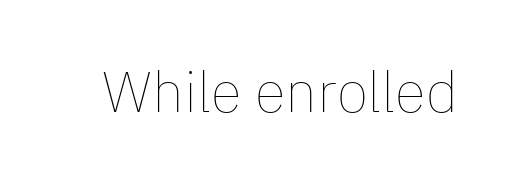
The image shows 57 px thin type, upright; set normal letter spacing, not underlined; low stroke contrast and a medium x-height.
